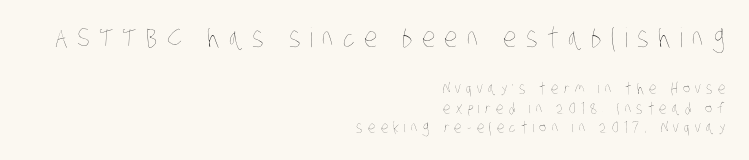
Q: Is the text bold? A: No.
Q: Is the text underlined? A: No.
Q: How is the paragraph aligned? A: Right-aligned.
Q: Is the spacing between letters normal or unusually wide? A: Unusually wide.
Q: Is the spacing between lines tight, normal or loose? A: Normal.
Q: Which block of text is set in a larger size, the first (top) or the second (bottom)? A: The first (top) one.
